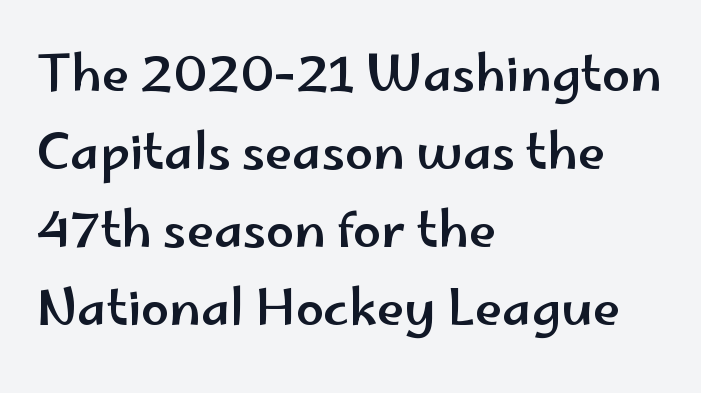
The image shows 50 px wide sans-serif type, upright; set left-aligned, normal line spacing (1.56x), normal letter spacing, not underlined; low stroke contrast and a small x-height.
